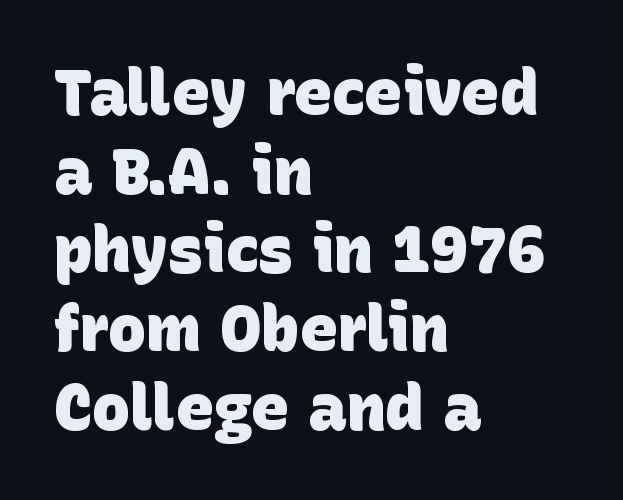
{"serif": "no", "bold": "yes", "weight": "heavy", "width": "normal", "stroke_contrast": "low", "x_height": "large", "monospaced": "no", "underline": "no", "align": "left", "line_spacing_ratio": 1.23, "letter_spacing": "normal", "letter_spacing_em": 0.0, "glyph_px": 64}
